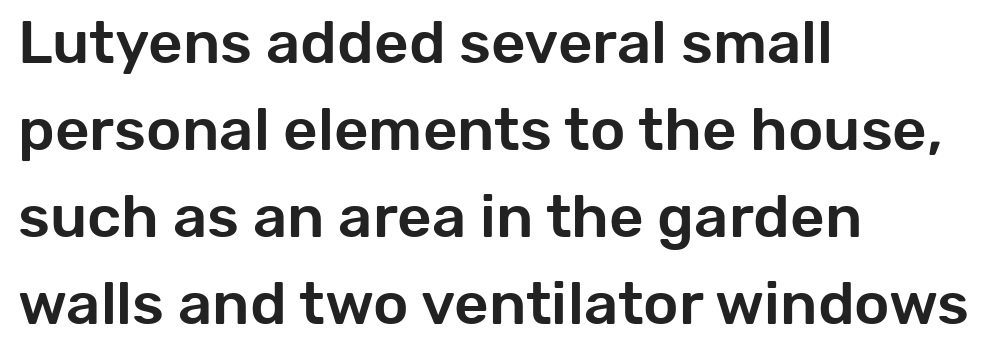
The image shows 60 px sans-serif type, upright; set left-aligned, normal line spacing (1.45x), normal letter spacing, not underlined; low stroke contrast and a medium x-height.
